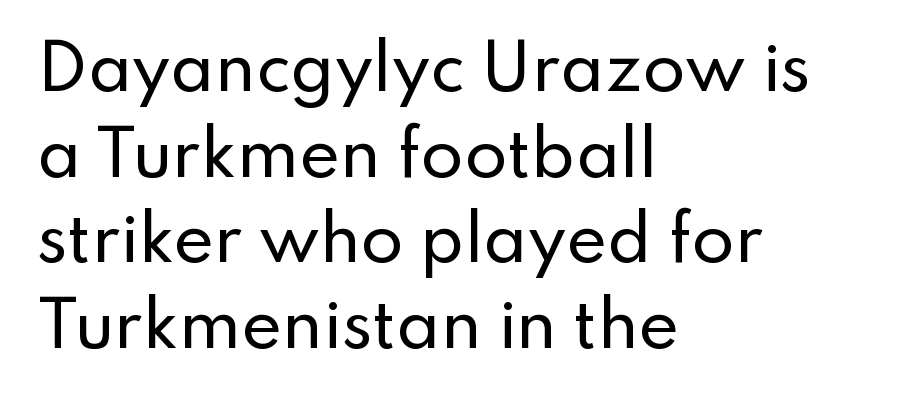
These lines are rendered in a variable-pitch font. You could call the tracking neutral — neither tight nor loose. The line-height multiplier appears to be the usual default. Is there any slant? The stems are plumb. Regarding serifs, this sample does without them. Caption: multi-line text, flush left, ragged right.
